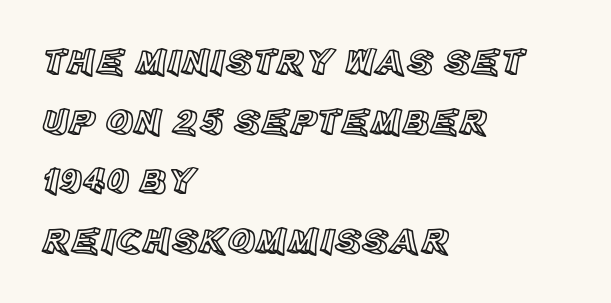
The image shows 38 px text type; set left-aligned, normal line spacing (1.57x), normal letter spacing, not underlined; a large x-height.
